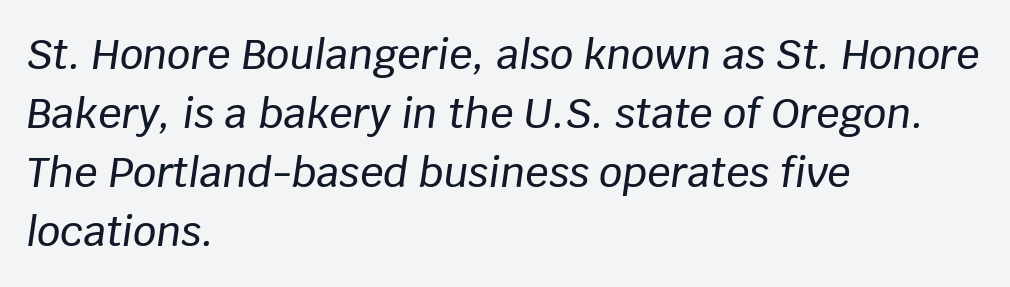
Q: Is the text italic (slanted)? A: Yes, it leans right by about 8 degrees.
Q: Is the text underlined? A: No.
Q: How is the paragraph aligned? A: Left-aligned.
Q: Is the spacing between letters normal or unusually wide? A: Normal.
Q: Is the spacing between lines tight, normal or loose? A: Normal.
Q: Width (condensed, normal, or wide)? A: Normal.
Q: Stroke contrast? A: Low.
Q: x-height? A: Large.
Q: Monospaced? A: No.
